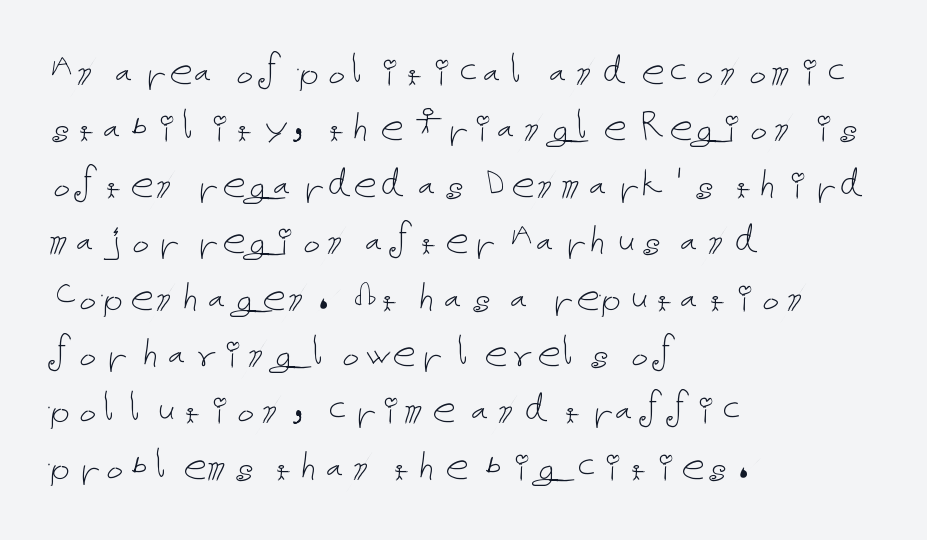
The image shows 47 px thin type, upright; set left-aligned, line spacing 1.2x, normal letter spacing, not underlined; low stroke contrast and a medium x-height.
